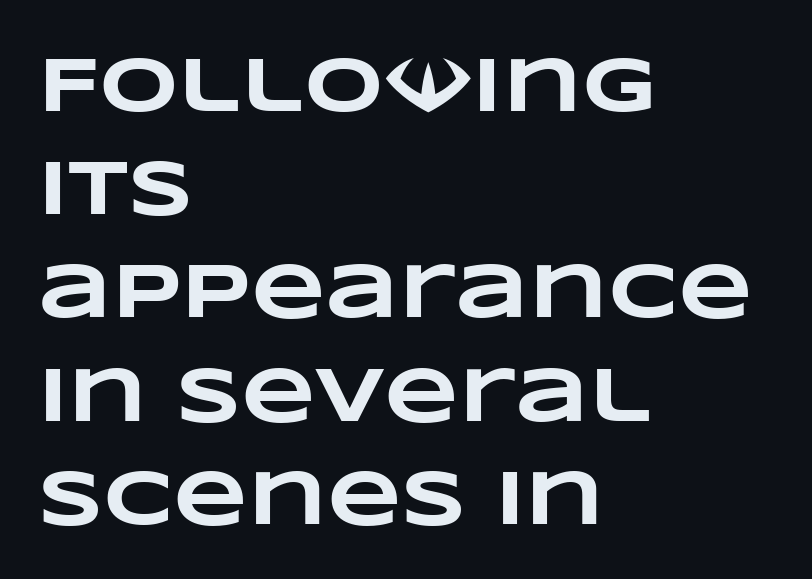
The image shows 77 px heavy, wide type; set left-aligned, normal line spacing (1.34x), normal letter spacing, not underlined; low stroke contrast and a large x-height.
